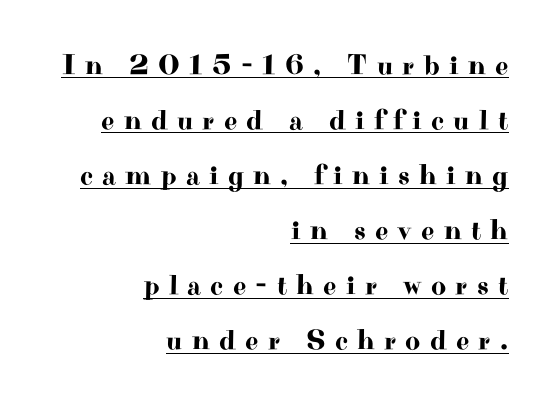
The letters stand straight up with perfectly vertical stems. Loosely led — the rows are spread out. You can see a thin bar hugging the bottom of the glyphs. Is this a fixed-width face? No — the glyphs have proportional, varying widths. The tracking reads as deliberately expanded to a designer's eye. Does the type have serifs? Yes, each stem ends in a small foot.
